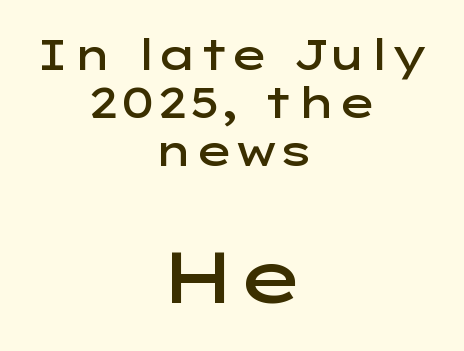
{"serif": "no", "italic": "no", "bold": "semi", "weight": "semibold", "width": "wide", "stroke_contrast": "low", "x_height": "medium", "monospaced": "no", "underline": "no", "align": "center", "line_spacing": "tight", "line_spacing_ratio": 1.14, "letter_spacing": "normal", "letter_spacing_em": 0.0, "larger_block": "second", "size_ratio": 1.74, "glyph_px": 73}
